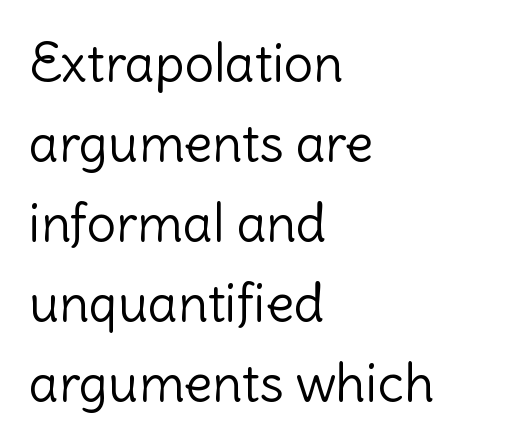
The image shows 52 px light sans-serif type, upright; set left-aligned, normal line spacing (1.54x), normal letter spacing, not underlined; low stroke contrast and a medium x-height.
